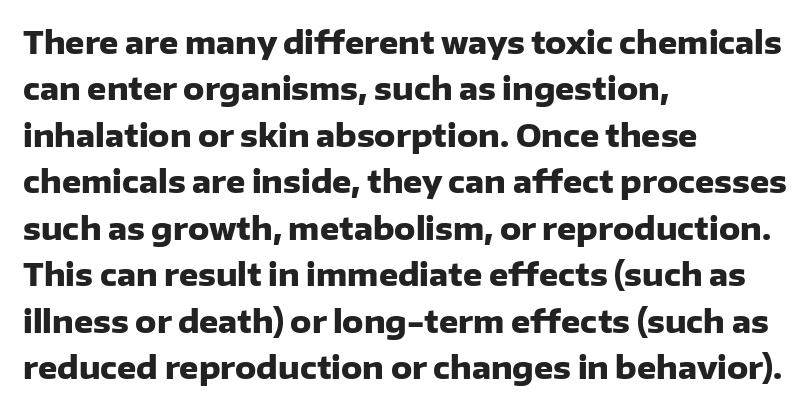
Underlining? Definitely not there. A typesetter would call this leading conventional body-copy spacing. Serif or sans? Sans — the stroke terminals are bare. Compared with a centered layout, this one pins lines to the left instead.
